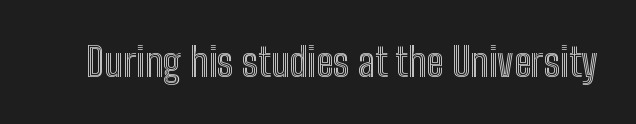
Letters rest on an invisible, unmarked baseline. Standard letterfit; no display-style spreading of the glyphs. The face used here is proportionally spaced, like ordinary book or web type. Tall strokes in this sample are plumb rather than angled.
